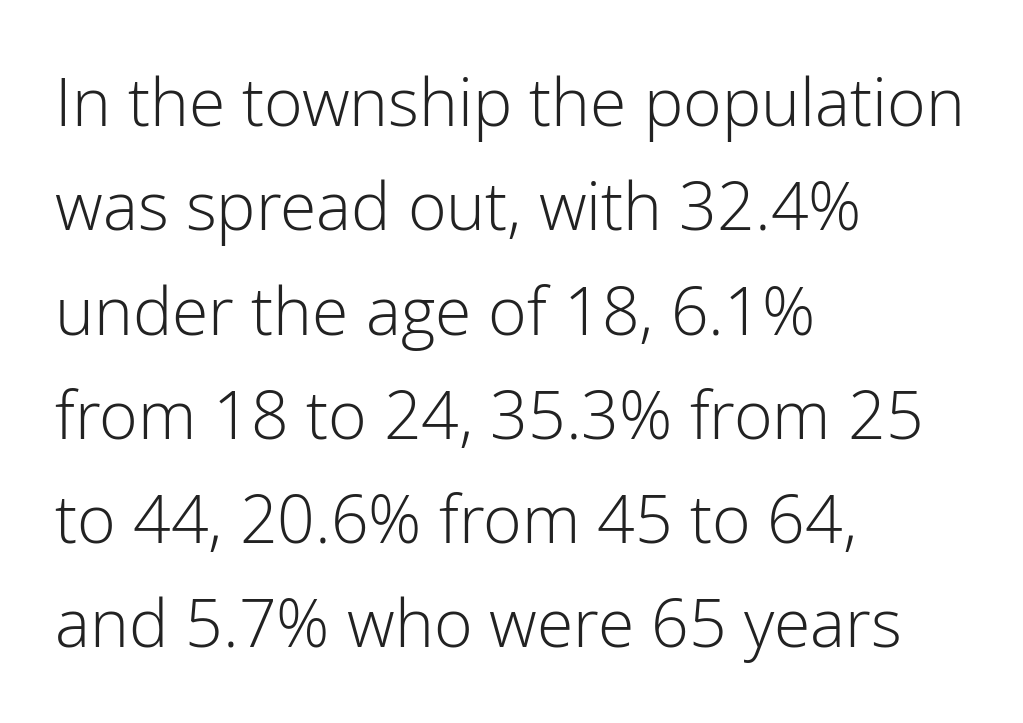
{"serif": "no", "italic": "no", "bold": "no", "weight": "light", "width": "normal", "stroke_contrast": "low", "x_height": "medium", "monospaced": "no", "underline": "no", "align": "left", "line_spacing": "normal", "line_spacing_ratio": 1.58, "letter_spacing": "normal", "letter_spacing_em": 0.0, "glyph_px": 66}
